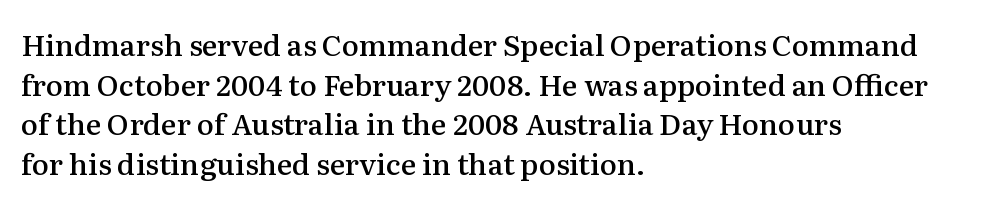
Is this a fixed-width face? No — the glyphs have proportional, varying widths. Bare-footed words on every line. The lines in this sample share a left origin and differ only in where they stop. Posture: upright roman.
